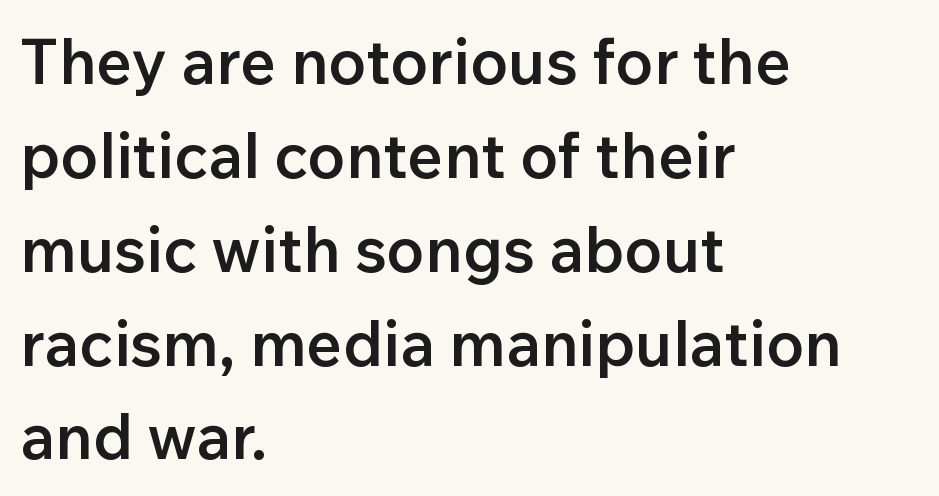
The image shows 63 px semibold sans-serif type, upright; set left-aligned, normal line spacing (1.49x), normal letter spacing, not underlined; low stroke contrast and a medium x-height.
